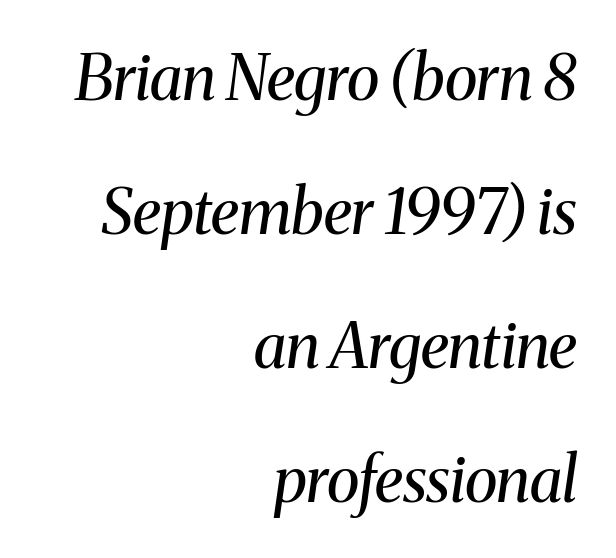
Q: Is the text bold? A: No.
Q: Is the text italic (slanted)? A: Yes, it leans right by about 8 degrees.
Q: Is the typeface a serif or a sans-serif typeface? A: Serif.
Q: Is the text underlined? A: No.
Q: How is the paragraph aligned? A: Right-aligned.
Q: Is the spacing between letters normal or unusually wide? A: Normal.
Q: Is the spacing between lines tight, normal or loose? A: Loose.
Q: Width (condensed, normal, or wide)? A: Normal.
Q: Stroke contrast? A: Medium.
Q: x-height? A: Medium.
Q: Monospaced? A: No.
